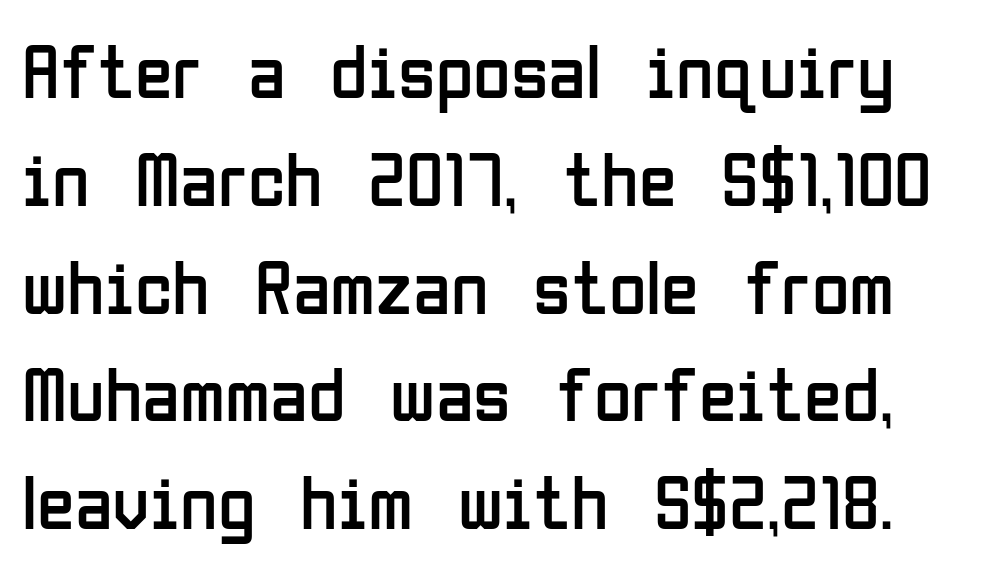
Q: Is the text bold? A: No.
Q: Is the text italic (slanted)? A: No, it is upright.
Q: Is the typeface a serif or a sans-serif typeface? A: Sans-serif.
Q: Is the text underlined? A: No.
Q: Is the spacing between letters normal or unusually wide? A: Normal.
Q: Is the spacing between lines tight, normal or loose? A: Normal.
Q: Width (condensed, normal, or wide)? A: Condensed.
Q: Stroke contrast? A: Low.
Q: x-height? A: Medium.
Q: Monospaced? A: No.
